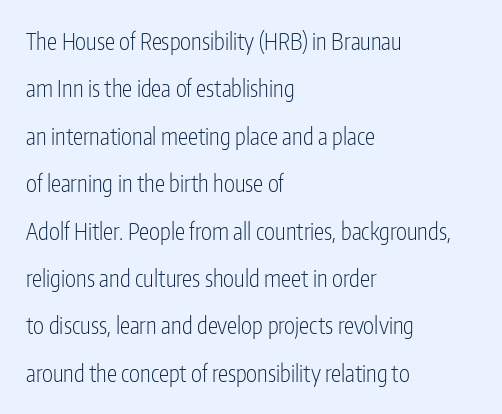
{"italic": "no", "bold": "no", "underline": "no", "align": "left", "line_spacing": "loose", "line_spacing_ratio": 2.06, "letter_spacing": "normal", "letter_spacing_em": 0.0, "glyph_px": 23}
